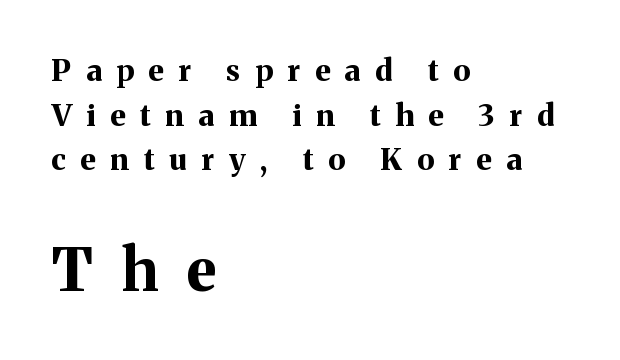
The image shows 59 px bold serif type, upright; set left-aligned, normal line spacing (1.49x), unusually wide letter spacing (+0.49 em), not underlined; the second (bottom) block is 1.97x larger; medium stroke contrast and a medium x-height.
